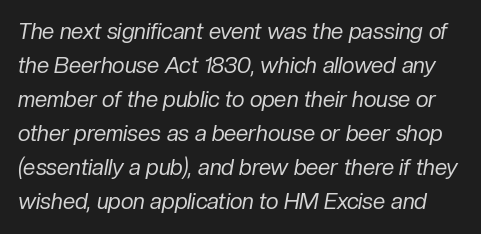
{"italic": "yes", "lean": "right", "slant_degrees": 10, "bold": "no", "underline": "no", "line_spacing": "normal", "line_spacing_ratio": 1.55, "letter_spacing": "normal", "letter_spacing_em": 0.0, "glyph_px": 22}
